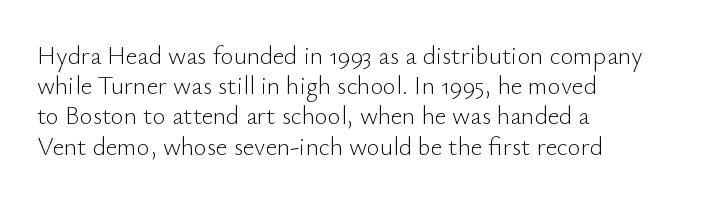
The image shows 25 px text type, upright; set left-aligned, line spacing 1.21x, normal letter spacing, not underlined.
